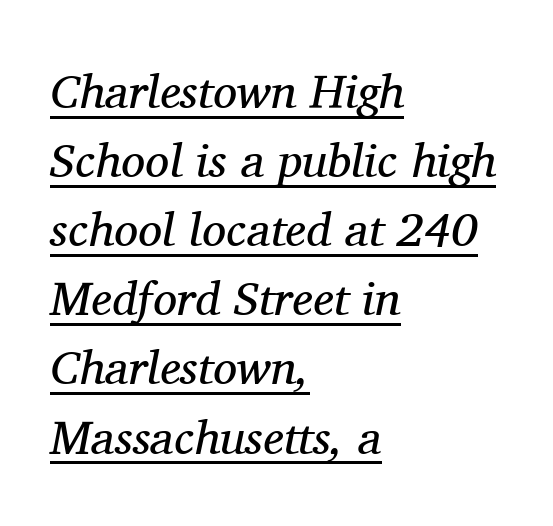
{"serif": "yes", "italic": "yes", "lean": "right", "slant_degrees": 11, "bold": "no", "weight": "regular", "width": "normal", "stroke_contrast": "medium", "x_height": "medium", "monospaced": "no", "underline": "yes", "align": "left", "line_spacing": "normal", "line_spacing_ratio": 1.44, "letter_spacing": "normal", "letter_spacing_em": 0.0, "glyph_px": 48}
